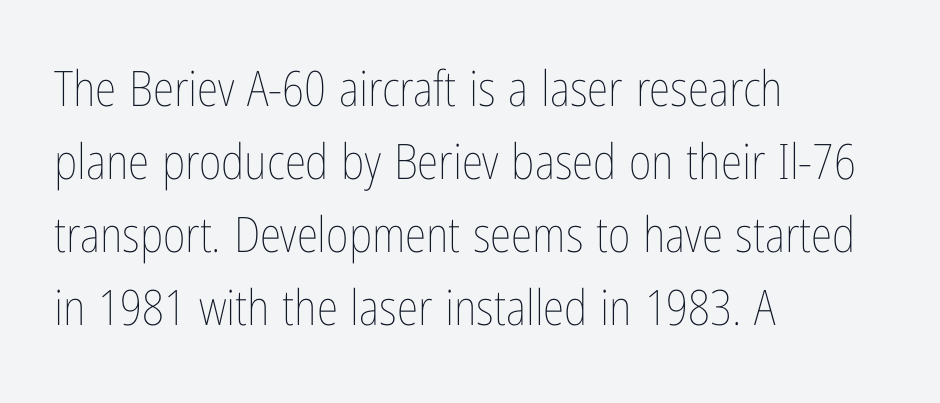
The image shows 49 px thin, condensed type, upright; set left-aligned, normal line spacing (1.49x), normal letter spacing, not underlined; low stroke contrast and a medium x-height.
